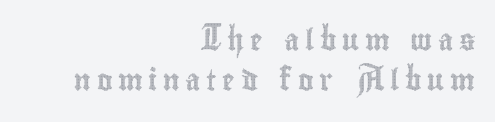
Q: Is the text italic (slanted)? A: No, it is upright.
Q: Is the text underlined? A: No.
Q: How is the paragraph aligned? A: Right-aligned.
Q: Is the spacing between letters normal or unusually wide? A: Unusually wide.
Q: Is the spacing between lines tight, normal or loose? A: Loose.
